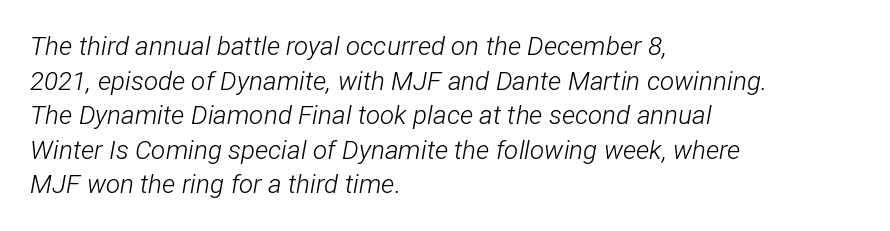
{"italic": "yes", "lean": "right", "slant_degrees": 12, "bold": "no", "underline": "no", "align": "left", "line_spacing": "normal", "line_spacing_ratio": 1.33, "letter_spacing": "normal", "letter_spacing_em": 0.0, "glyph_px": 26}
